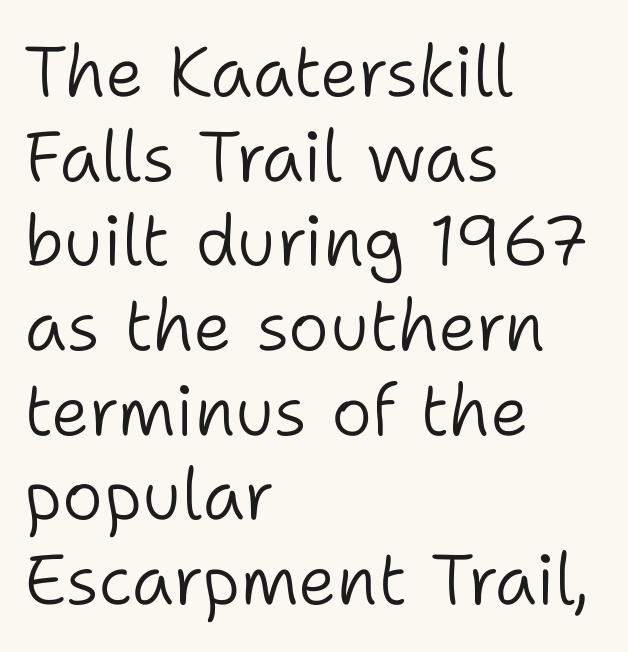
The image shows 70 px light sans-serif type, upright; set left-aligned, line spacing 1.21x, normal letter spacing, not underlined; low stroke contrast and a medium x-height.
